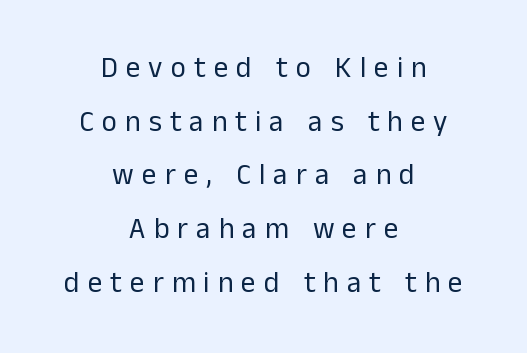
Q: Is the text bold? A: No.
Q: Is the text italic (slanted)? A: No, it is upright.
Q: Is the typeface a serif or a sans-serif typeface? A: Sans-serif.
Q: Is the text underlined? A: No.
Q: How is the paragraph aligned? A: Centered.
Q: Is the spacing between letters normal or unusually wide? A: Unusually wide.
Q: Width (condensed, normal, or wide)? A: Normal.
Q: Stroke contrast? A: Low.
Q: x-height? A: Medium.
Q: Monospaced? A: No.
